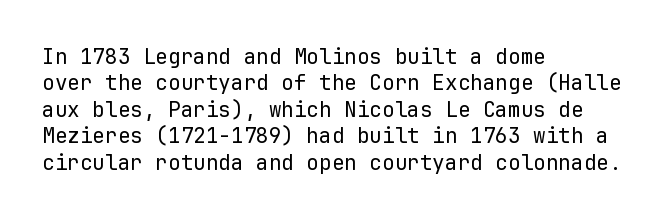
{"italic": "no", "bold": "no", "underline": "no", "align": "left", "line_spacing": "normal", "line_spacing_ratio": 1.26, "letter_spacing": "normal", "letter_spacing_em": 0.0, "glyph_px": 21}
